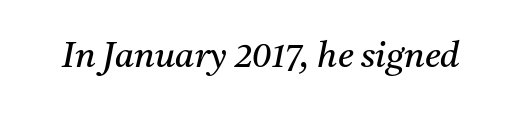
The image shows 35 px regular-weight serif type, italic (leaning right); set normal letter spacing, not underlined; medium stroke contrast and a medium x-height.
